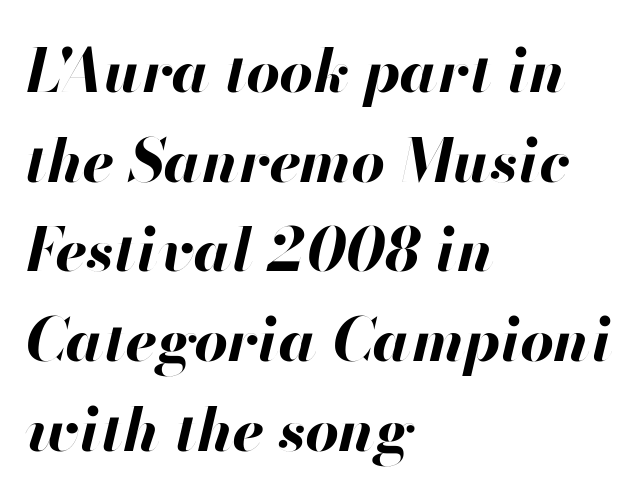
The image shows 59 px bold type, italic (leaning right); set left-aligned, normal line spacing (1.52x), normal letter spacing, not underlined; high stroke contrast and a small x-height.
